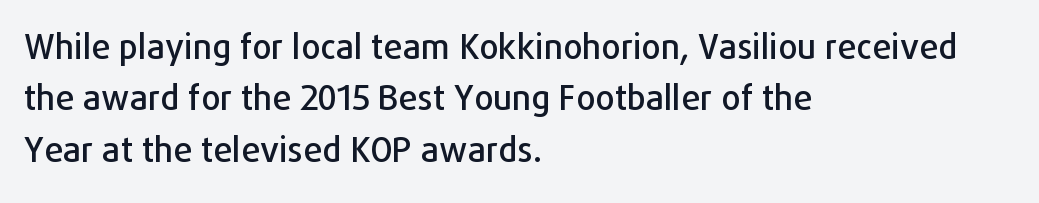
Posture: vertical. This sample keeps an unexceptional amount of space between lines. Grotesque or geometric, the face here clearly has no serifs. Looks like regular typesetting: each glyph gets only the width it needs.
